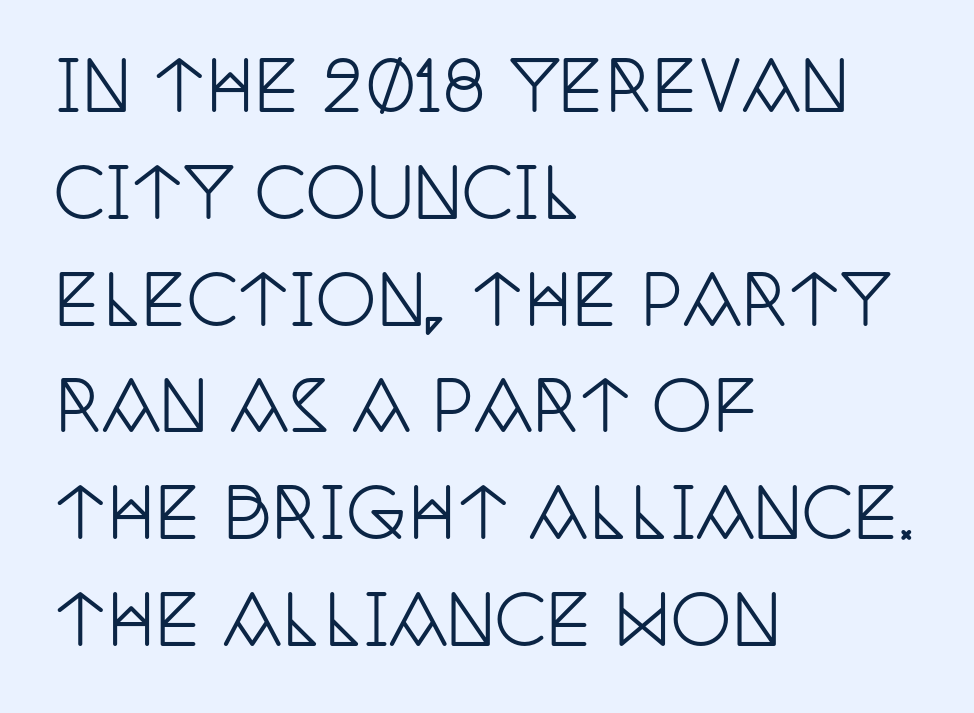
Q: Is the text italic (slanted)? A: No, it is upright.
Q: Is the typeface a serif or a sans-serif typeface? A: Serif.
Q: Is the text underlined? A: No.
Q: How is the paragraph aligned? A: Left-aligned.
Q: Is the spacing between letters normal or unusually wide? A: Normal.
Q: Is the spacing between lines tight, normal or loose? A: Normal.
Q: Width (condensed, normal, or wide)? A: Condensed.
Q: Stroke contrast? A: Low.
Q: x-height? A: Large.
Q: Monospaced? A: No.
